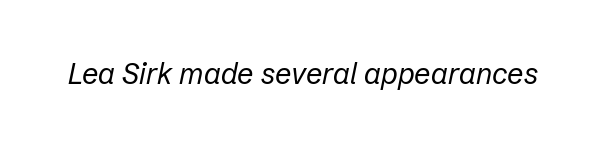
{"italic": "yes", "lean": "right", "slant_degrees": 12, "bold": "no", "weight": "regular", "width": "normal", "stroke_contrast": "low", "x_height": "medium", "monospaced": "no", "underline": "no", "letter_spacing": "normal", "letter_spacing_em": 0.0, "glyph_px": 29}
